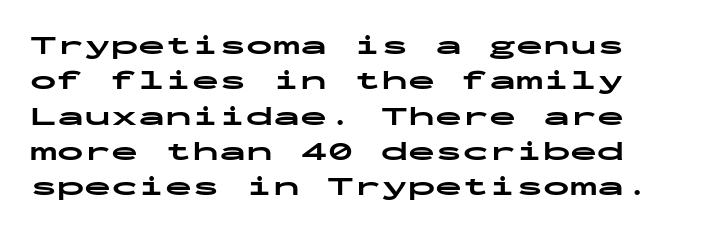
{"italic": "no", "bold": "yes", "underline": "no", "line_spacing": "normal", "line_spacing_ratio": 1.31, "letter_spacing": "normal", "letter_spacing_em": 0.0, "glyph_px": 27}
